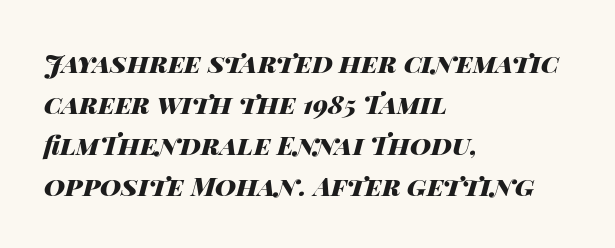
The designer left line spacing at the default. Check the space under the baseline: it is left empty. Is the type slanted? Yes — the strokes lean at a clear angle. Notice how the passage keeps a crisp vertical edge on the left only. The tracking reads as untouched default to a designer's eye.
